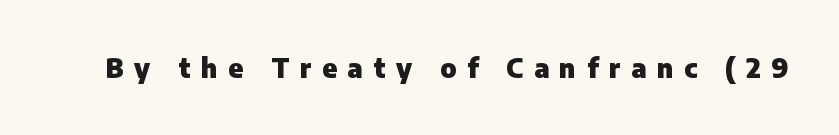
Q: Is the text bold? A: Yes.
Q: Is the text italic (slanted)? A: No, it is upright.
Q: Is the text underlined? A: No.
Q: Is the spacing between letters normal or unusually wide? A: Unusually wide.
